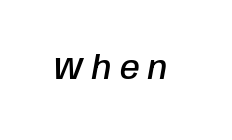
The image shows 32 px semibold, condensed type, italic (leaning right); set unusually wide letter spacing (+0.27 em), not underlined; low stroke contrast and a large x-height.
